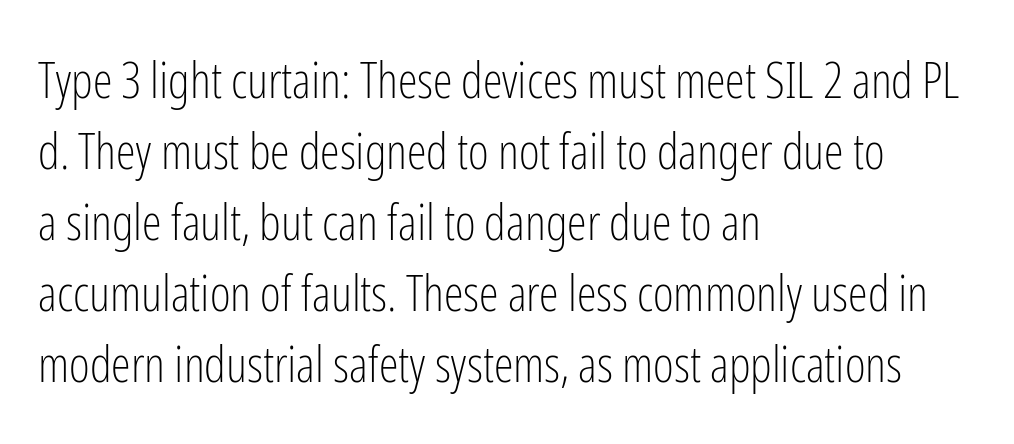
{"serif": "no", "italic": "no", "bold": "no", "weight": "light", "width": "condensed", "stroke_contrast": "low", "x_height": "medium", "monospaced": "no", "underline": "no", "align": "left", "line_spacing": "normal", "line_spacing_ratio": 1.42, "letter_spacing": "normal", "letter_spacing_em": 0.0, "glyph_px": 50}
